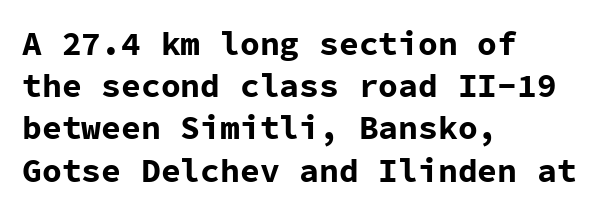
The image shows 33 px bold sans-serif type, upright, monospaced; set left-aligned, normal line spacing (1.28x), normal letter spacing, not underlined; low stroke contrast and a medium x-height.
